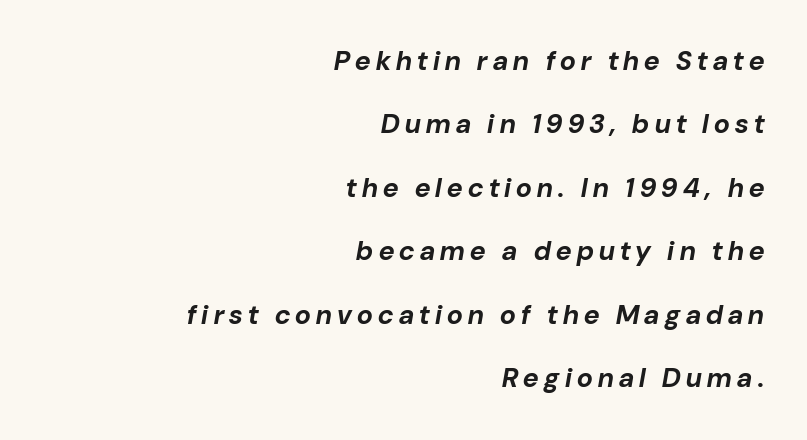
{"italic": "yes", "lean": "right", "slant_degrees": 10, "bold": "yes", "underline": "no", "align": "right", "line_spacing": "loose", "line_spacing_ratio": 2.35, "letter_spacing": "wide", "letter_spacing_em": 0.2, "glyph_px": 27}
